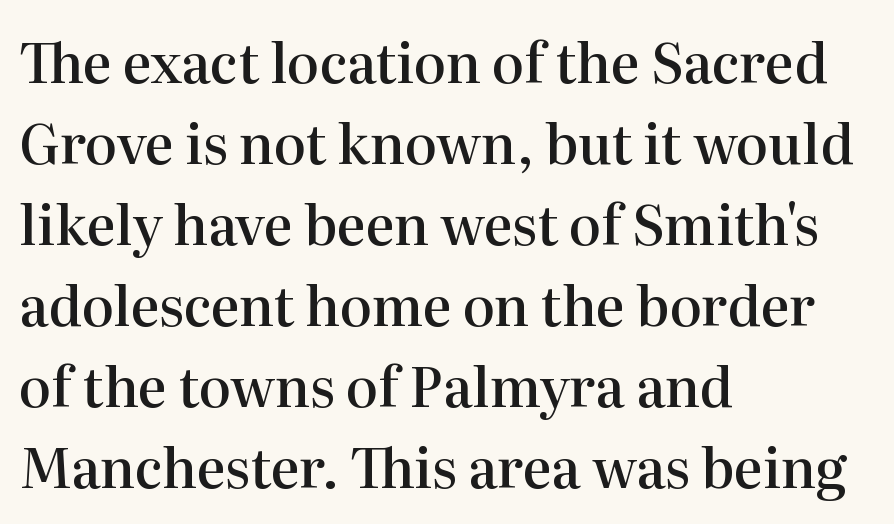
Q: Is the text bold? A: Semi-bold.
Q: Is the text italic (slanted)? A: No, it is upright.
Q: Is the typeface a serif or a sans-serif typeface? A: Serif.
Q: Is the text underlined? A: No.
Q: How is the paragraph aligned? A: Left-aligned.
Q: Is the spacing between letters normal or unusually wide? A: Normal.
Q: Is the spacing between lines tight, normal or loose? A: Normal.
Q: Width (condensed, normal, or wide)? A: Normal.
Q: Stroke contrast? A: High.
Q: x-height? A: Medium.
Q: Monospaced? A: No.
